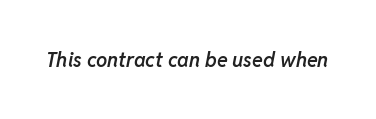
{"italic": "yes", "lean": "right", "slant_degrees": 11, "bold": "semi", "underline": "no", "letter_spacing": "normal", "letter_spacing_em": 0.0, "glyph_px": 20}
